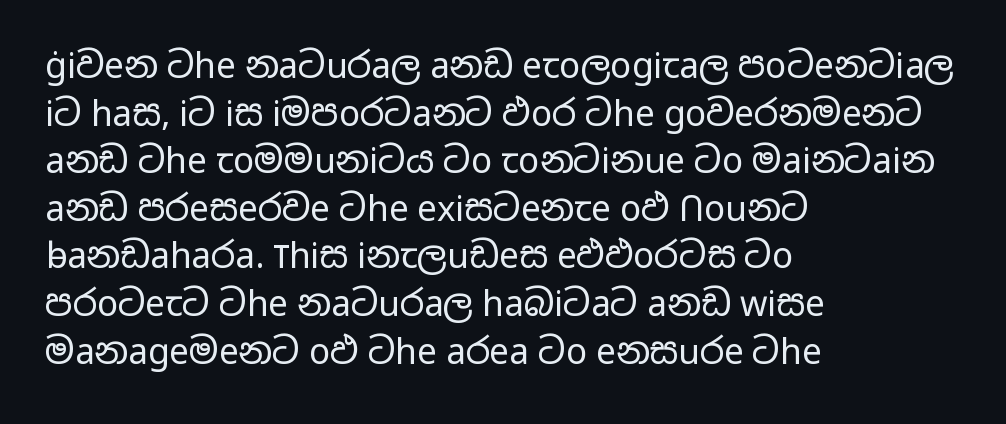
These lines keep a tight, regular rhythm from letter to letter. The font's upright variant was chosen for this text. These lines are composed in type without serifs. This block has exactly the height ordinary leading produces.
